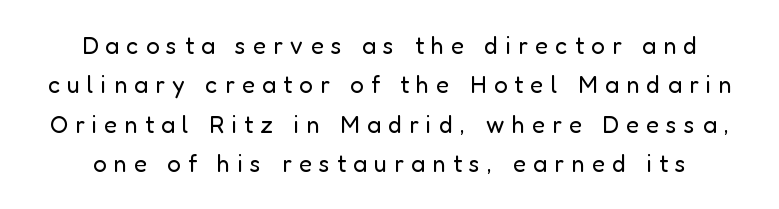
Q: Is the text bold? A: No.
Q: Is the text italic (slanted)? A: No, it is upright.
Q: Is the text underlined? A: No.
Q: Is the spacing between letters normal or unusually wide? A: Unusually wide.
Q: Is the spacing between lines tight, normal or loose? A: Normal.
